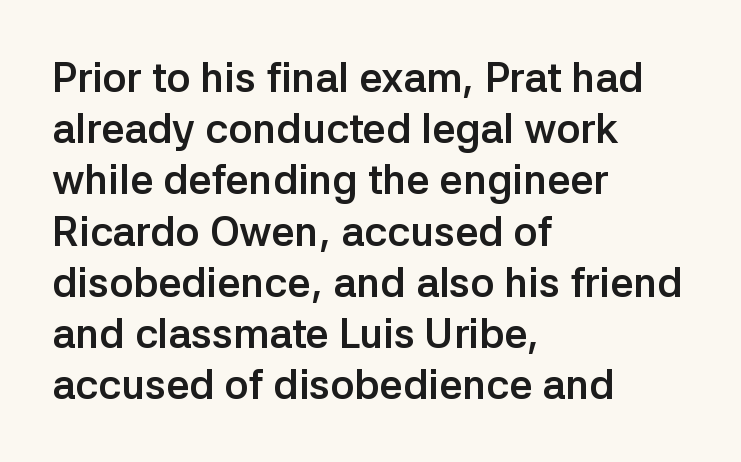
The lines sit at an ordinary, default distance from one another. Check the space under the baseline: it is left empty. Observe the ordinary spacing: letters are neighbours, not strangers. Spacing verdict: proportional, widths tailored to each character.
